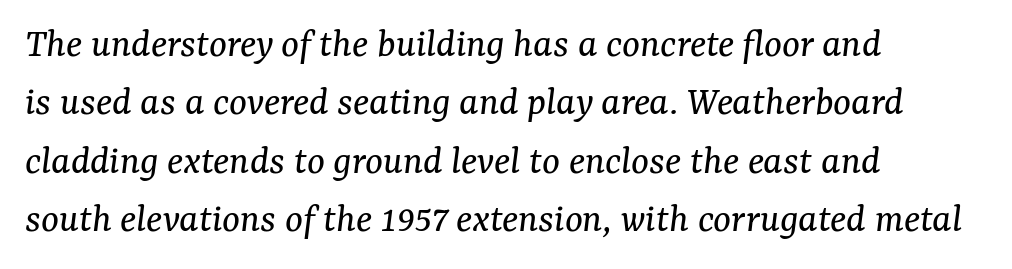
The image shows 42 px regular-weight serif type, italic (leaning right); set left-aligned, normal line spacing (1.39x), normal letter spacing, not underlined; medium stroke contrast and a medium x-height.
